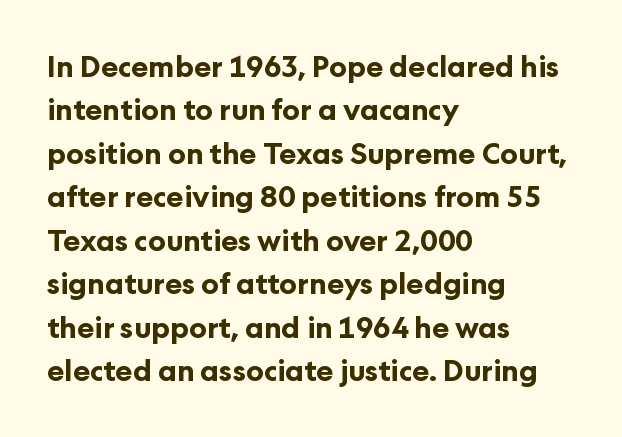
Q: Is the text bold? A: Yes.
Q: Is the text italic (slanted)? A: No, it is upright.
Q: Is the typeface a serif or a sans-serif typeface? A: Sans-serif.
Q: Is the text underlined? A: No.
Q: How is the paragraph aligned? A: Left-aligned.
Q: Is the spacing between letters normal or unusually wide? A: Normal.
Q: Is the spacing between lines tight, normal or loose? A: Normal.
Q: Width (condensed, normal, or wide)? A: Normal.
Q: Stroke contrast? A: Low.
Q: x-height? A: Medium.
Q: Monospaced? A: No.
